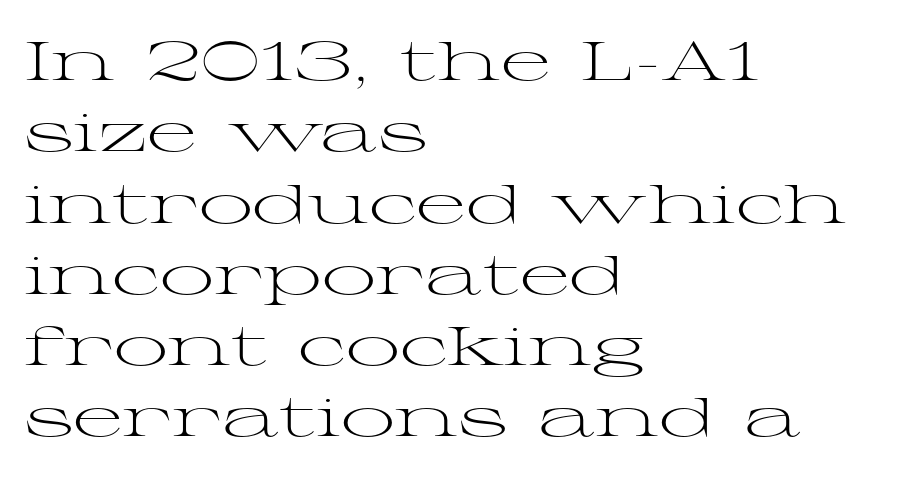
The cut favours lightness, reaching ordinary text weight at its darkest. If you measured baseline to baseline, you'd find a middling distance. Think of a printed novel: that variable character pitch is what you see here. The type sits square on the baseline with zero lean. Typographically, this falls in the serif category. Every row of glyphs begins at an identical x-position on the left.
